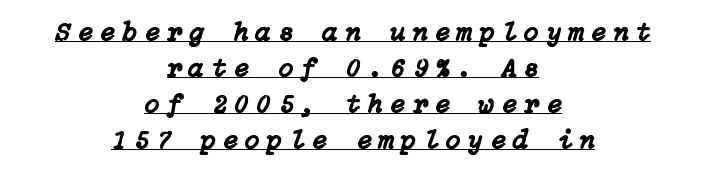
{"italic": "yes", "lean": "right", "slant_degrees": 15, "underline": "yes", "align": "center", "line_spacing": "normal", "line_spacing_ratio": 1.33, "letter_spacing": "wide", "letter_spacing_em": 0.28, "glyph_px": 27}
